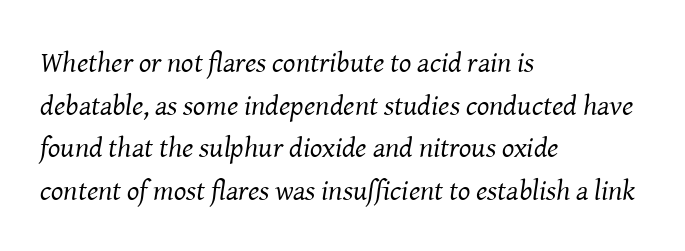
The image shows 29 px regular-weight serif type, italic (leaning right); set left-aligned, normal line spacing (1.47x), normal letter spacing, not underlined; medium stroke contrast and a medium x-height.
